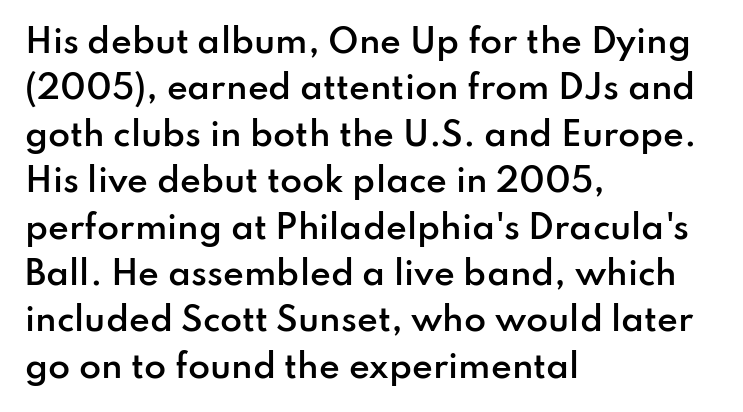
{"serif": "no", "italic": "no", "bold": "semi", "weight": "semibold", "width": "normal", "stroke_contrast": "low", "x_height": "small", "monospaced": "no", "underline": "no", "align": "left", "line_spacing": "normal", "line_spacing_ratio": 1.45, "letter_spacing": "normal", "letter_spacing_em": 0.0, "glyph_px": 32}
